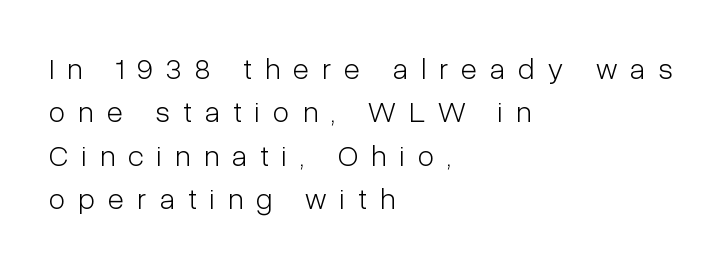
{"serif": "no", "italic": "no", "bold": "no", "weight": "light", "width": "condensed", "stroke_contrast": "low", "x_height": "medium", "monospaced": "no", "underline": "no", "align": "left", "line_spacing": "normal", "line_spacing_ratio": 1.45, "letter_spacing": "wide", "letter_spacing_em": 0.44, "glyph_px": 30}
